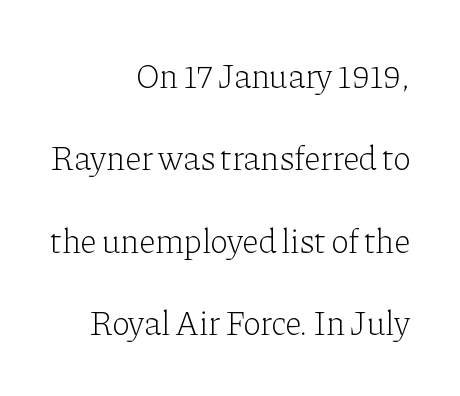
Q: Is the text bold? A: No.
Q: Is the text italic (slanted)? A: No, it is upright.
Q: Is the typeface a serif or a sans-serif typeface? A: Serif.
Q: Is the text underlined? A: No.
Q: How is the paragraph aligned? A: Right-aligned.
Q: Is the spacing between letters normal or unusually wide? A: Normal.
Q: Is the spacing between lines tight, normal or loose? A: Loose.
Q: Width (condensed, normal, or wide)? A: Normal.
Q: Stroke contrast? A: Low.
Q: x-height? A: Medium.
Q: Monospaced? A: No.
